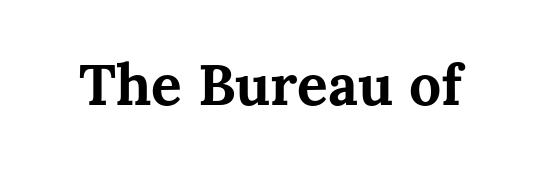
{"italic": "no", "bold": "yes", "weight": "bold", "width": "normal", "stroke_contrast": "medium", "x_height": "medium", "monospaced": "no", "underline": "no", "letter_spacing": "normal", "letter_spacing_em": 0.0, "glyph_px": 57}
